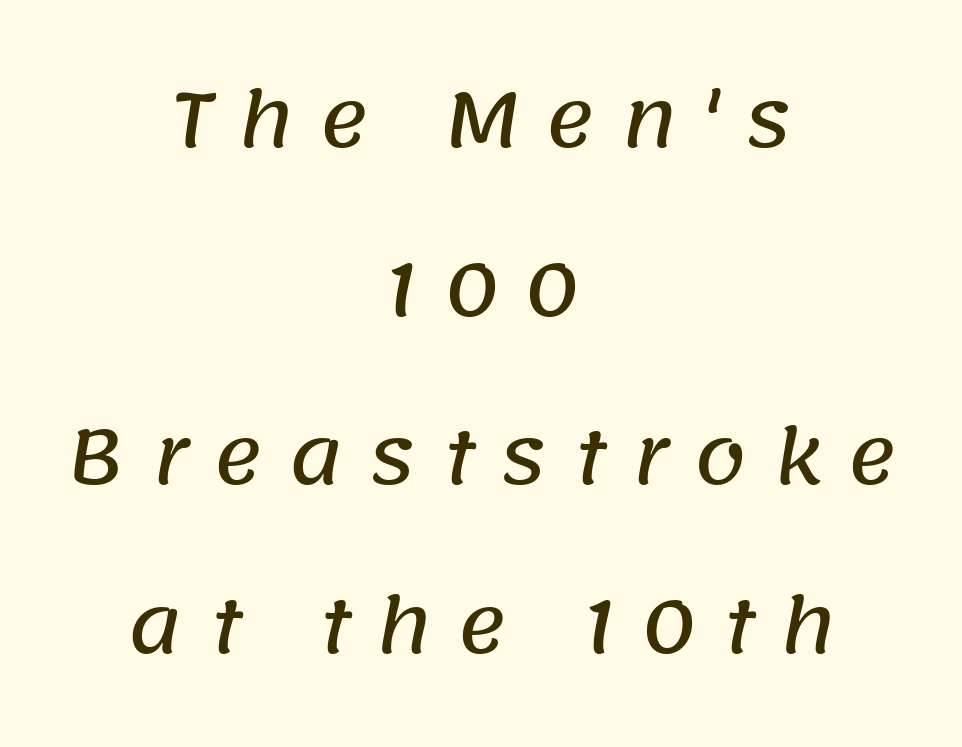
{"serif": "no", "width": "normal", "stroke_contrast": "low", "x_height": "large", "monospaced": "no", "underline": "no", "align": "center", "line_spacing": "loose", "line_spacing_ratio": 2.25, "letter_spacing": "wide", "letter_spacing_em": 0.34, "glyph_px": 75}
